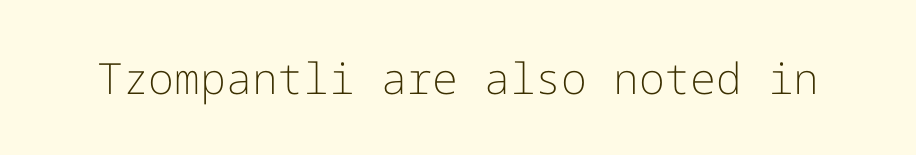
Unlike a traditional serif, this face leaves its strokes unadorned. Stems here are at most as thick as an everyday book face. You could call the tracking neutral — neither tight nor loose. The glyphs are unaccompanied by any horizontal stroke below them. Ascenders rise straight up at ninety degrees.
